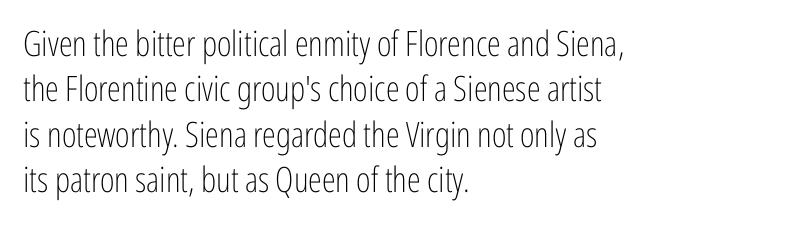
Q: Is the text bold? A: No.
Q: Is the text italic (slanted)? A: No, it is upright.
Q: Is the typeface a serif or a sans-serif typeface? A: Sans-serif.
Q: Is the text underlined? A: No.
Q: How is the paragraph aligned? A: Left-aligned.
Q: Is the spacing between letters normal or unusually wide? A: Normal.
Q: Is the spacing between lines tight, normal or loose? A: Normal.
Q: Width (condensed, normal, or wide)? A: Condensed.
Q: Stroke contrast? A: Low.
Q: x-height? A: Medium.
Q: Monospaced? A: No.
